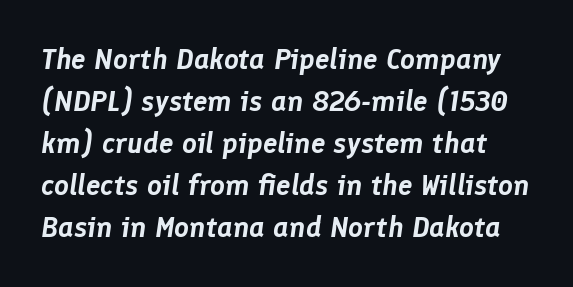
Q: Is the text italic (slanted)? A: Yes, it leans right by about 8 degrees.
Q: Is the text underlined? A: No.
Q: Is the spacing between letters normal or unusually wide? A: Normal.
Q: Is the spacing between lines tight, normal or loose? A: Normal.
Q: Width (condensed, normal, or wide)? A: Normal.
Q: Stroke contrast? A: Low.
Q: x-height? A: Medium.
Q: Monospaced? A: No.
